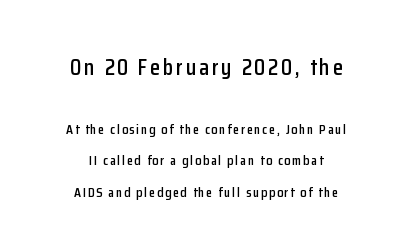
{"italic": "no", "underline": "no", "align": "center", "line_spacing": "loose", "line_spacing_ratio": 2.24, "larger_block": "first", "size_ratio": 1.64, "glyph_px": 23}
